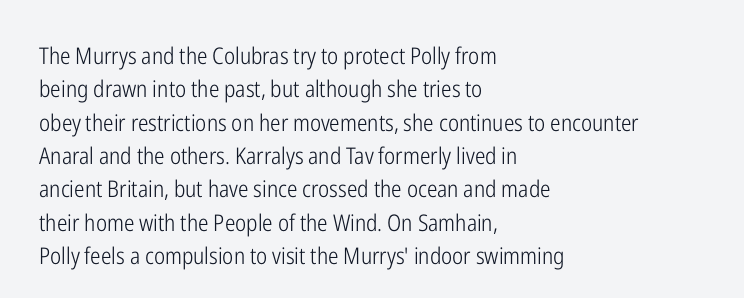
The image shows 23 px text type, upright; set left-aligned, normal line spacing (1.45x), normal letter spacing, not underlined.
